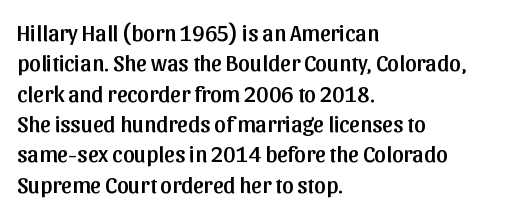
The face used here is rendered with its standard letterfit. These lines are set flush left with a ragged right edge. The glyphs are unaccompanied by any horizontal stroke below them. Normally led — the rows are evenly, conventionally spaced. Do the letters lean? They stand straight.
